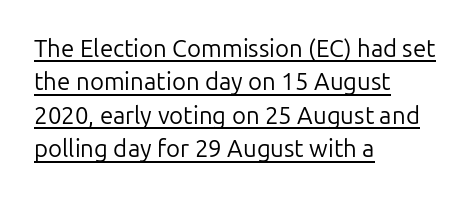
{"italic": "no", "bold": "no", "underline": "yes", "align": "left", "line_spacing": "normal", "line_spacing_ratio": 1.39, "letter_spacing": "normal", "letter_spacing_em": 0.0, "glyph_px": 24}
